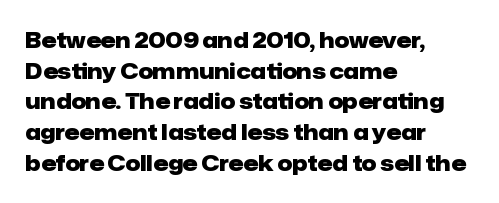
The image shows 21 px bold type, upright; set left-aligned, normal line spacing (1.46x), normal letter spacing, not underlined.
